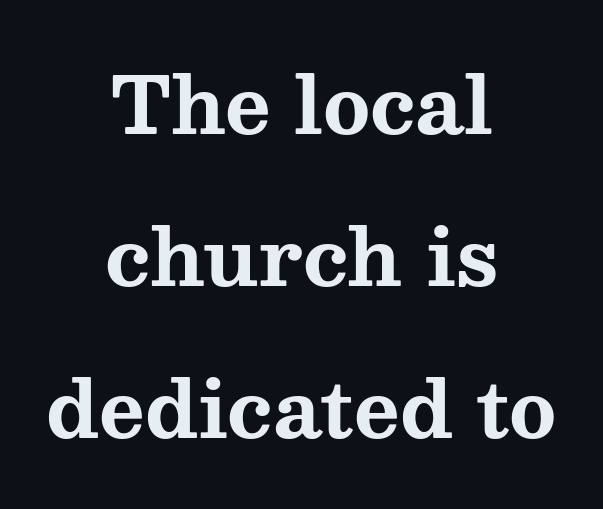
The image shows 78 px bold, wide serif type, upright; set centered, loose line spacing (1.95x), normal letter spacing, not underlined; medium stroke contrast and a medium x-height.
